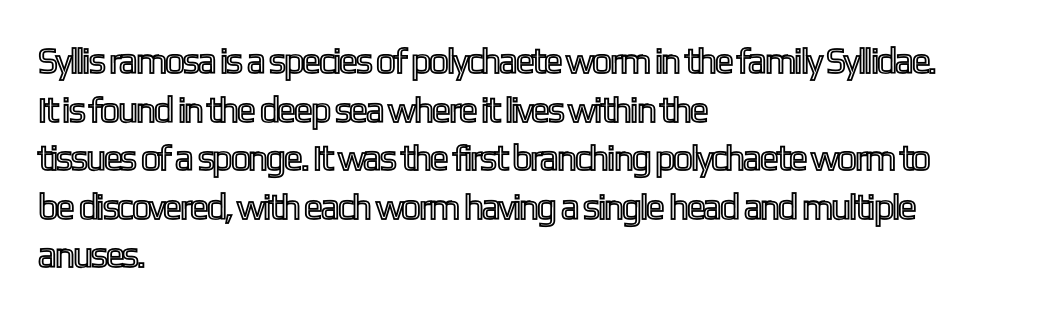
Q: Is the text italic (slanted)? A: No, it is upright.
Q: Is the text underlined? A: No.
Q: How is the paragraph aligned? A: Left-aligned.
Q: Is the spacing between letters normal or unusually wide? A: Normal.
Q: Is the spacing between lines tight, normal or loose? A: Normal.
Q: Width (condensed, normal, or wide)? A: Condensed.
Q: x-height? A: Medium.
Q: Monospaced? A: No.
